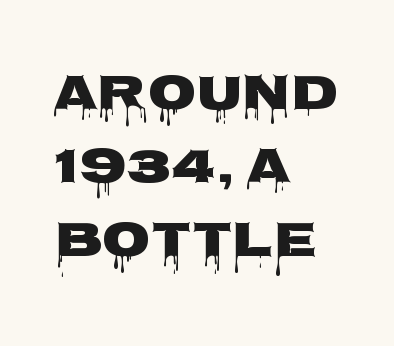
{"serif": "no", "italic": "no", "bold": "yes", "weight": "heavy", "width": "wide", "stroke_contrast": "low", "x_height": "large", "monospaced": "no", "underline": "no", "align": "left", "line_spacing": "normal", "line_spacing_ratio": 1.47, "letter_spacing": "normal", "letter_spacing_em": 0.0, "glyph_px": 50}
